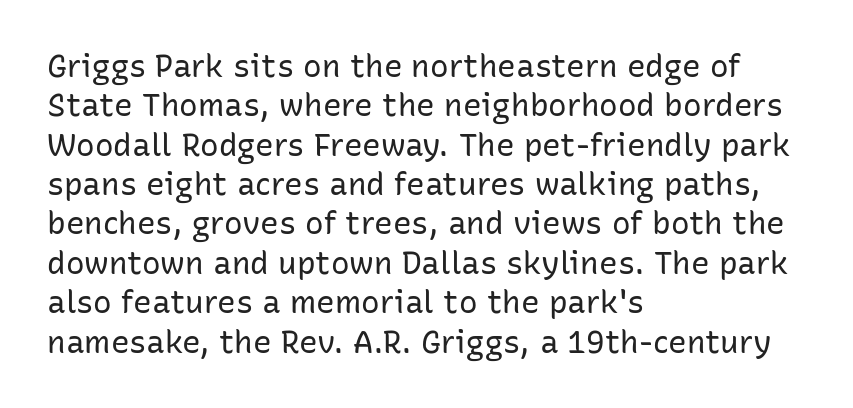
Q: Is the text bold? A: No.
Q: Is the text italic (slanted)? A: No, it is upright.
Q: Is the typeface a serif or a sans-serif typeface? A: Sans-serif.
Q: Is the text underlined? A: No.
Q: How is the paragraph aligned? A: Left-aligned.
Q: Is the spacing between letters normal or unusually wide? A: Normal.
Q: Is the spacing between lines tight, normal or loose? A: Normal.
Q: Width (condensed, normal, or wide)? A: Normal.
Q: Stroke contrast? A: Low.
Q: x-height? A: Medium.
Q: Monospaced? A: No.
